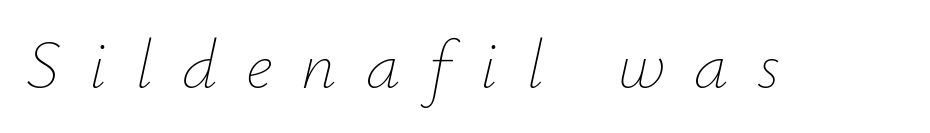
{"italic": "yes", "lean": "right", "slant_degrees": 12, "bold": "no", "weight": "thin", "width": "normal", "stroke_contrast": "low", "x_height": "small", "monospaced": "no", "underline": "no", "letter_spacing": "wide", "letter_spacing_em": 0.42, "glyph_px": 69}
